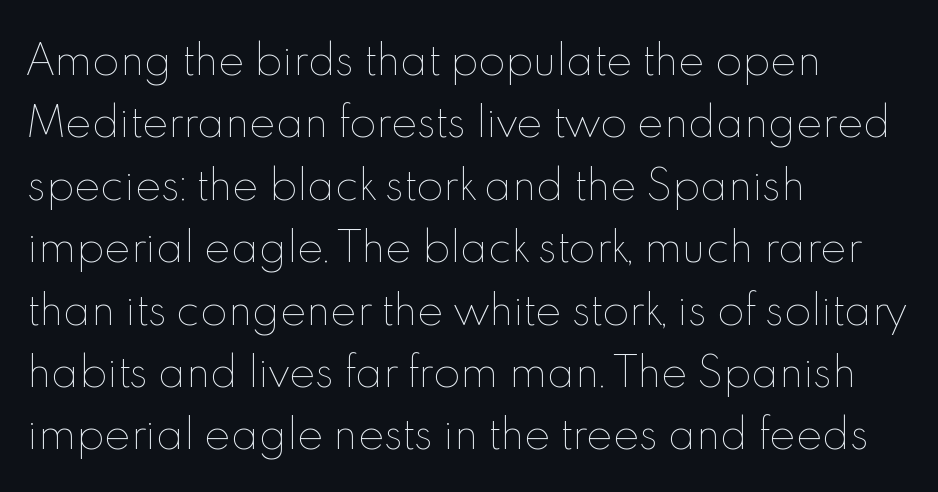
The image shows 40 px thin type, upright; set left-aligned, normal line spacing (1.56x), normal letter spacing, not underlined; a small x-height.
